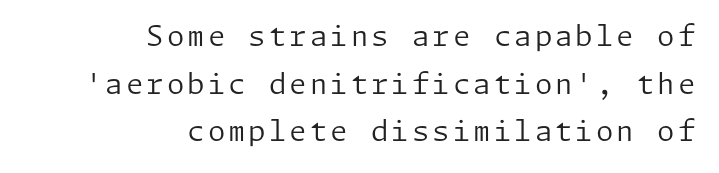
{"serif": "no", "italic": "no", "bold": "no", "weight": "regular", "width": "normal", "stroke_contrast": "low", "x_height": "medium", "underline": "no", "align": "right", "line_spacing": "normal", "line_spacing_ratio": 1.7, "glyph_px": 28}
